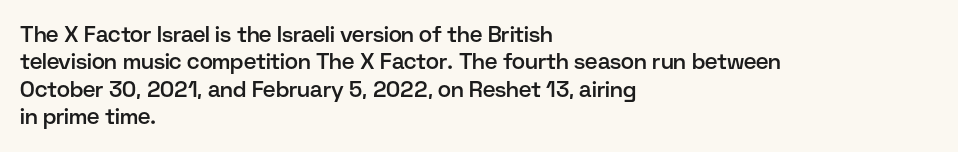
Typographic density is moderately raised because the face is semibold. Vertical strokes here are truly vertical. Between one letter and the next there's only the usual sliver of space. The setting favours the left margin, as ordinary paragraphs usually do.
